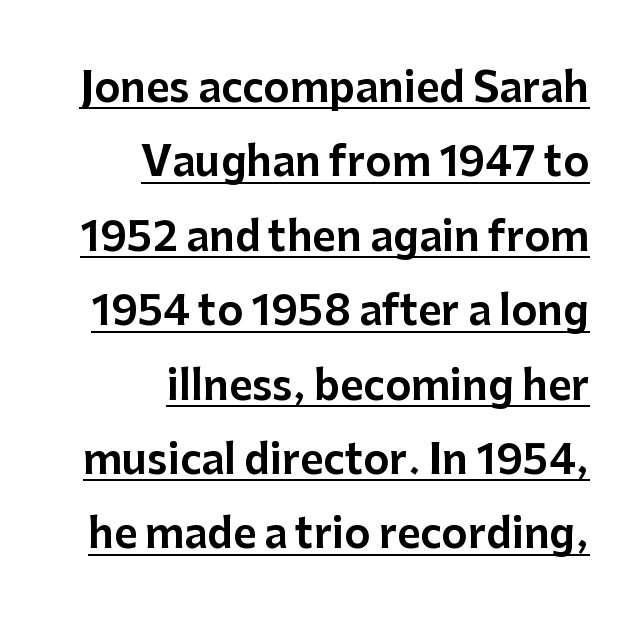
The image shows 40 px sans-serif type, upright; set right-aligned, line spacing 1.86x, normal letter spacing, underlined; low stroke contrast and a medium x-height.
